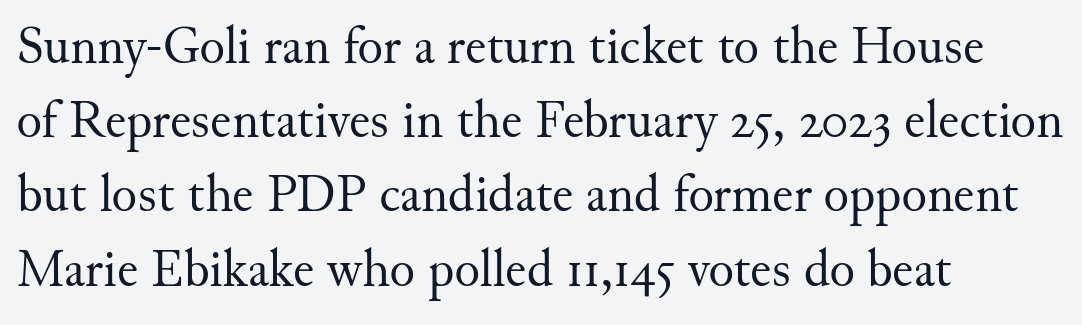
These lines sit exactly where default settings would place them. Looks like regular typesetting: each glyph gets only the width it needs. These lines are composed in type with serifs. The horizontal fit of the characters is conventional and even.
